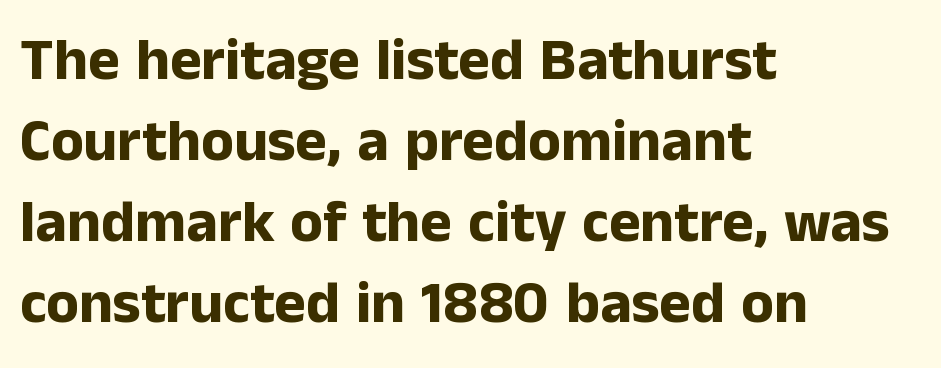
The image shows 60 px bold sans-serif type, upright; set left-aligned, normal line spacing (1.35x), normal letter spacing, not underlined; low stroke contrast and a medium x-height.
